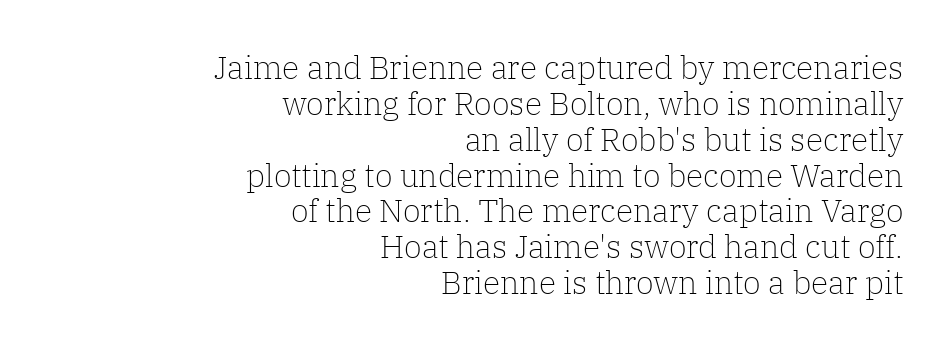
{"serif": "yes", "italic": "no", "bold": "no", "weight": "light", "width": "normal", "stroke_contrast": "low", "x_height": "medium", "monospaced": "no", "underline": "no", "align": "right", "line_spacing": "tight", "line_spacing_ratio": 1.12, "letter_spacing": "normal", "letter_spacing_em": 0.0, "glyph_px": 32}
